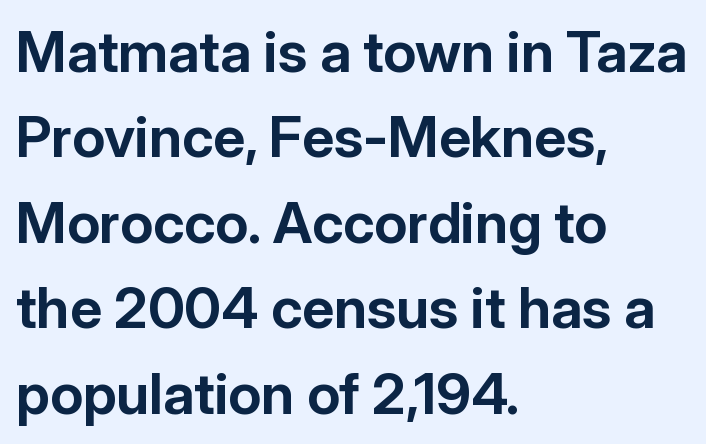
The rag falls on the right side of this text block. Letter spacing: default. Do the letters lean? They stand straight. Underlining? Definitely not there. Vertically, the passage feels balanced, rows spaced as you'd expect. Do the characters align in a grid? No, the font is proportional.
